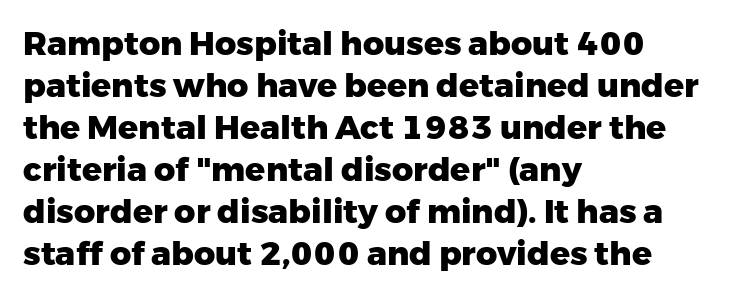
Is there much room between lines? A standard amount, neither cramped nor airy. Descender tails drop into unmarked territory. Think of a printed novel: that variable character pitch is what you see here. The type sits square on the baseline with zero lean.
